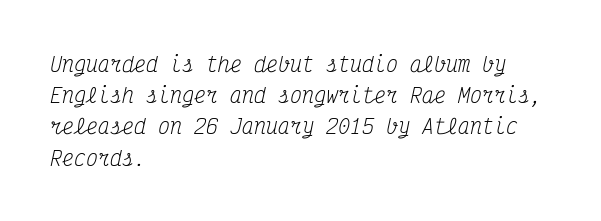
{"italic": "yes", "lean": "right", "slant_degrees": 12, "bold": "no", "underline": "no", "align": "left", "line_spacing": "normal", "line_spacing_ratio": 1.56, "letter_spacing": "normal", "letter_spacing_em": 0.0, "glyph_px": 20}
